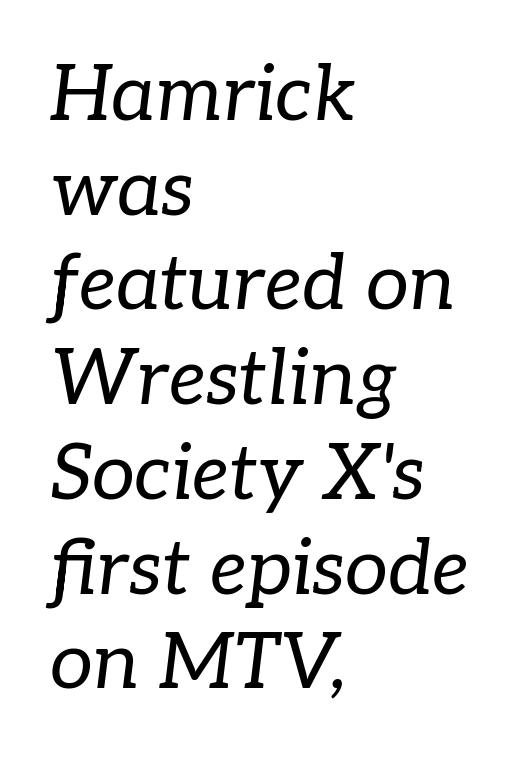
The image shows 77 px regular-weight serif type, italic (leaning right); set left-aligned, line spacing 1.23x, normal letter spacing, not underlined; low stroke contrast and a medium x-height.
